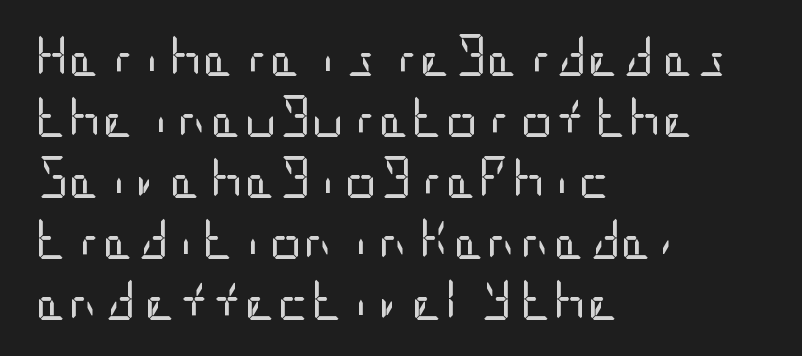
{"serif": "no", "italic": "no", "bold": "no", "weight": "regular", "width": "condensed", "stroke_contrast": "low", "x_height": "large", "underline": "no", "align": "left", "line_spacing": "normal", "line_spacing_ratio": 1.49, "letter_spacing": "normal", "letter_spacing_em": 0.0, "glyph_px": 41}
